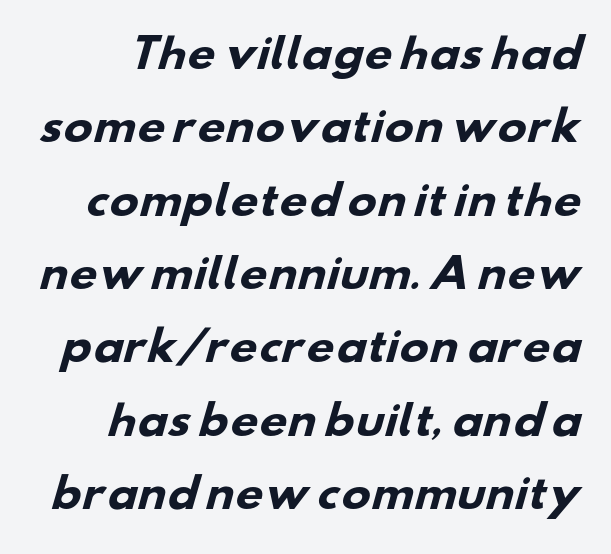
The image shows 39 px heavy, wide sans-serif type; set line spacing 1.88x, normal letter spacing, not underlined; low stroke contrast and a small x-height.
